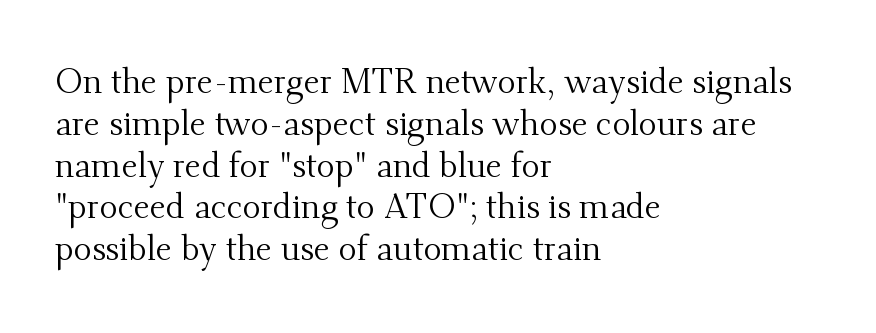
{"serif": "yes", "italic": "no", "bold": "no", "weight": "regular", "width": "normal", "stroke_contrast": "medium", "x_height": "small", "monospaced": "no", "underline": "no", "align": "left", "line_spacing_ratio": 1.23, "letter_spacing": "normal", "letter_spacing_em": 0.0, "glyph_px": 34}
